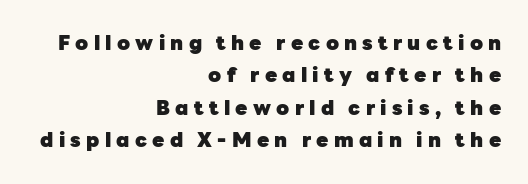
One-word summary of the alignment: right. The rendering uses a bold face; every stroke is thick and dark. Every character sits straight up, as roman type does. Regular leading. Plain, unruled lines of type. The letters are spread apart with noticeably loose tracking.
